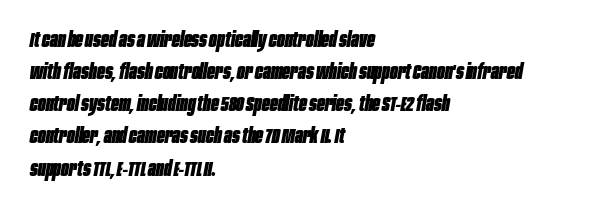
Anything drawn beneath the words? Only blank space. Normally led — the rows are evenly, conventionally spaced. In terms of posture, this sample is oblique. Which margin do the lines hug? The left one — the right edge is uneven.
